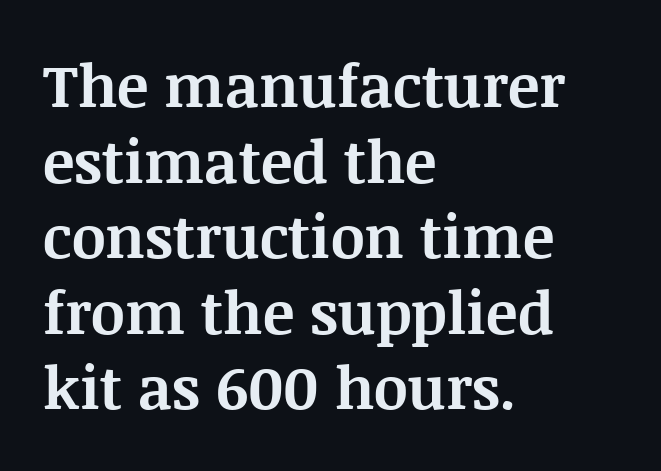
Q: Is the text bold? A: Yes.
Q: Is the text italic (slanted)? A: No, it is upright.
Q: Is the typeface a serif or a sans-serif typeface? A: Serif.
Q: Is the text underlined? A: No.
Q: How is the paragraph aligned? A: Left-aligned.
Q: Is the spacing between letters normal or unusually wide? A: Normal.
Q: Is the spacing between lines tight, normal or loose? A: Normal.
Q: Width (condensed, normal, or wide)? A: Normal.
Q: Stroke contrast? A: Medium.
Q: x-height? A: Large.
Q: Monospaced? A: No.
